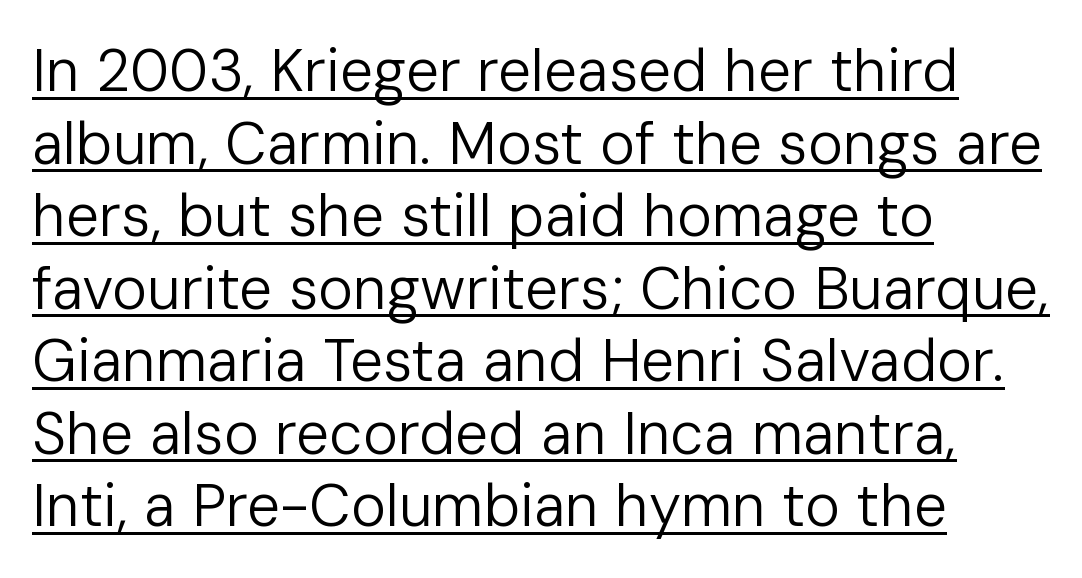
{"serif": "no", "italic": "no", "bold": "no", "weight": "regular", "width": "normal", "stroke_contrast": "low", "x_height": "medium", "monospaced": "no", "underline": "yes", "align": "left", "line_spacing_ratio": 1.23, "letter_spacing": "normal", "letter_spacing_em": 0.0, "glyph_px": 59}
